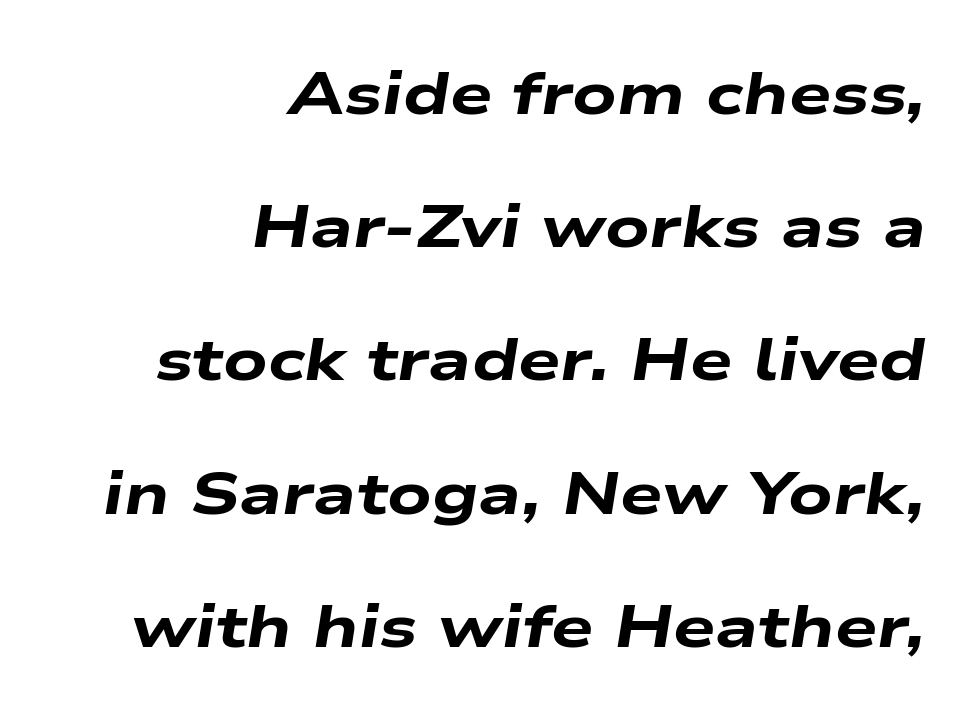
Rendered with sloped, italic letterforms. Visually the block forms a straight wall on the right and a jagged coastline on the left. Has an underline been added? It has not. You could not count columns in this text — the font is proportionally spaced. Heavy-handed strokes throughout: this text is bold. The lines are spread far apart with generous leading.
